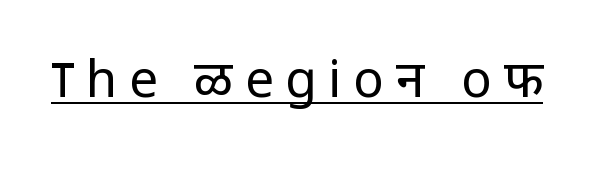
This sample uses a sans-serif face. The letterforms stand isolated, each surrounded by extra space. A roman cut, with each character standing at attention. Weight: regular or lighter.
